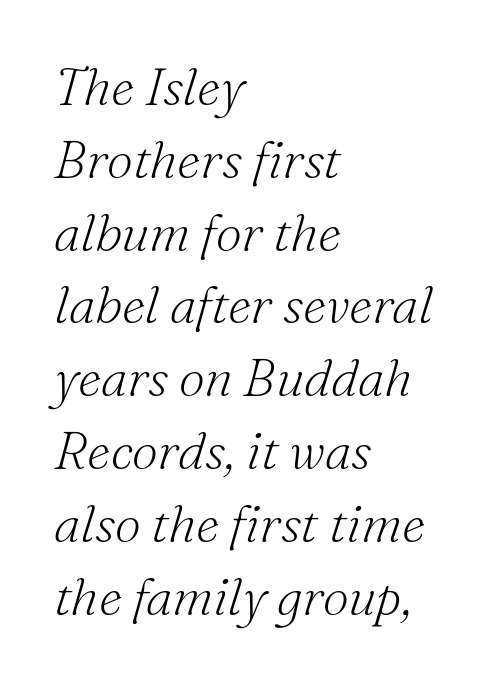
The image shows 52 px light serif type, italic (leaning right); set left-aligned, normal line spacing (1.4x), normal letter spacing, not underlined; medium stroke contrast and a small x-height.
